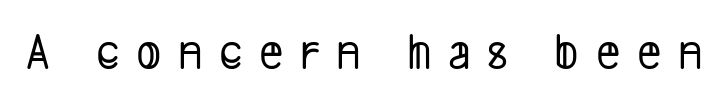
The image shows 52 px condensed sans-serif type; set unusually wide letter spacing (+0.32 em), not underlined; low stroke contrast and a medium x-height.
